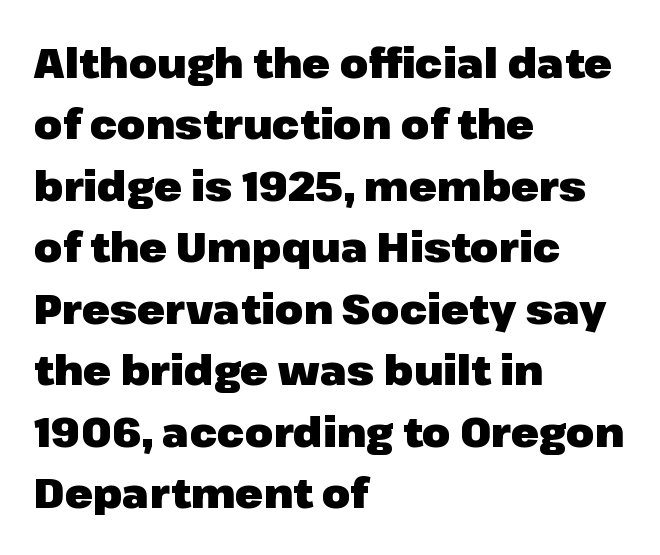
The image shows 41 px heavy sans-serif type, upright; set left-aligned, normal line spacing (1.5x), normal letter spacing, not underlined; low stroke contrast and a medium x-height.
